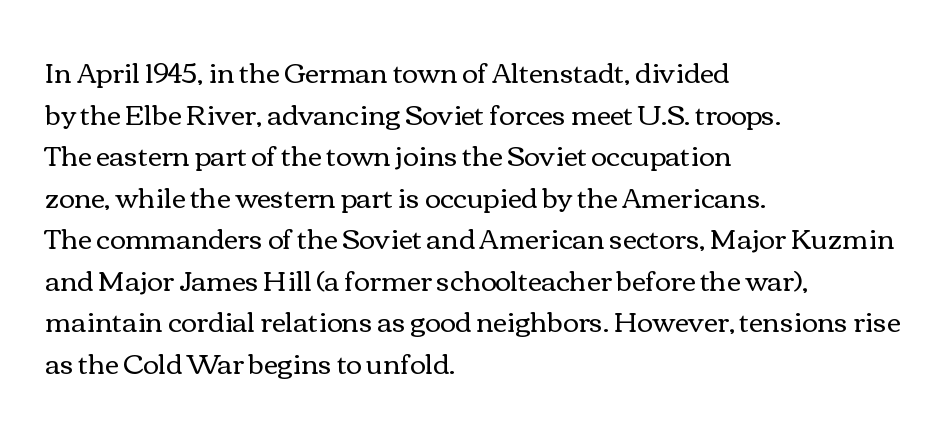
{"italic": "no", "bold": "no", "underline": "no", "align": "left", "line_spacing": "normal", "line_spacing_ratio": 1.54, "letter_spacing": "normal", "letter_spacing_em": 0.0, "glyph_px": 27}
